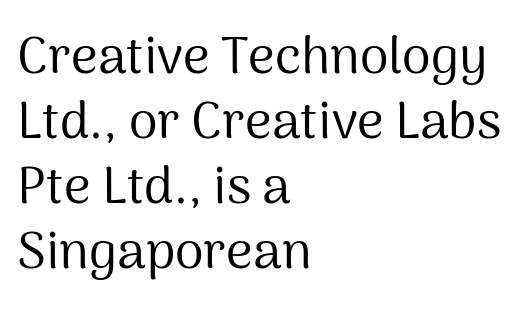
Q: Is the text bold? A: No.
Q: Is the text italic (slanted)? A: No, it is upright.
Q: Is the typeface a serif or a sans-serif typeface? A: Sans-serif.
Q: Is the text underlined? A: No.
Q: How is the paragraph aligned? A: Left-aligned.
Q: Is the spacing between letters normal or unusually wide? A: Normal.
Q: Is the spacing between lines tight, normal or loose? A: Normal.
Q: Width (condensed, normal, or wide)? A: Normal.
Q: Stroke contrast? A: Medium.
Q: x-height? A: Medium.
Q: Monospaced? A: No.
